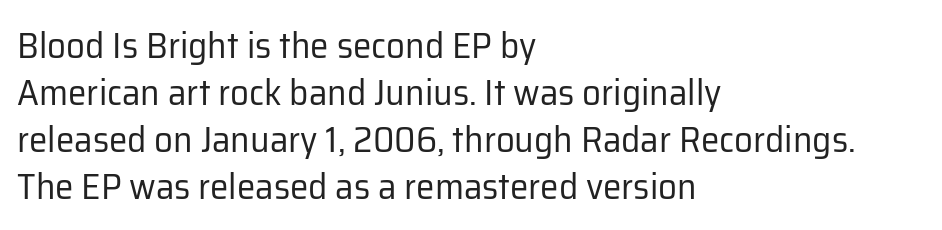
Q: Is the text bold? A: No.
Q: Is the text italic (slanted)? A: No, it is upright.
Q: Is the typeface a serif or a sans-serif typeface? A: Sans-serif.
Q: Is the text underlined? A: No.
Q: How is the paragraph aligned? A: Left-aligned.
Q: Is the spacing between letters normal or unusually wide? A: Normal.
Q: Is the spacing between lines tight, normal or loose? A: Normal.
Q: Width (condensed, normal, or wide)? A: Normal.
Q: Stroke contrast? A: Low.
Q: x-height? A: Medium.
Q: Monospaced? A: No.
